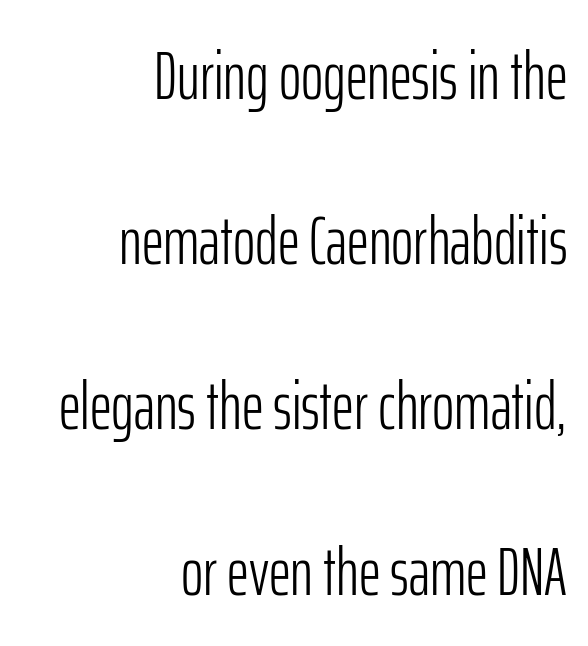
{"serif": "no", "italic": "no", "bold": "no", "weight": "light", "width": "condensed", "stroke_contrast": "low", "x_height": "medium", "monospaced": "no", "underline": "no", "align": "right", "line_spacing": "loose", "line_spacing_ratio": 2.43, "letter_spacing": "normal", "letter_spacing_em": 0.0, "glyph_px": 68}
